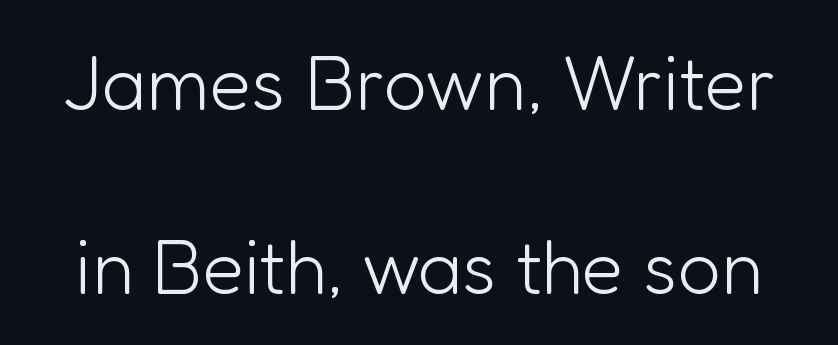
{"serif": "no", "italic": "no", "bold": "no", "weight": "light", "width": "normal", "stroke_contrast": "low", "x_height": "medium", "monospaced": "no", "underline": "no", "line_spacing": "loose", "line_spacing_ratio": 2.42, "letter_spacing": "normal", "letter_spacing_em": 0.0, "glyph_px": 76}
